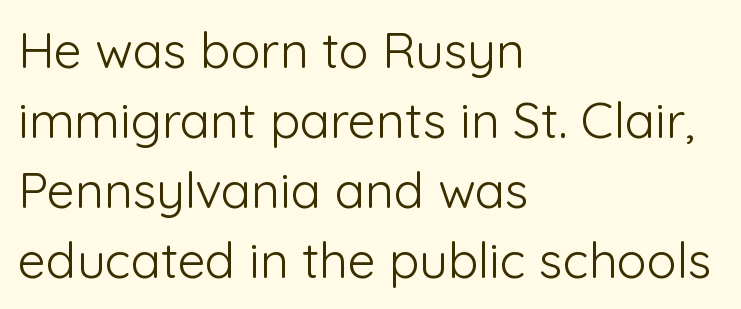
The image shows 50 px light sans-serif type, upright; set left-aligned, normal line spacing (1.4x), normal letter spacing, not underlined; low stroke contrast and a medium x-height.
